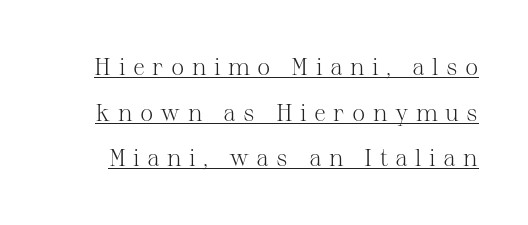
Check the space under the baseline: a stroke is drawn there. Characters remain perfectly vertical along every line. Line spacing here is loose. Is the letter spacing exaggerated? Yes — the characters are pushed far apart.
